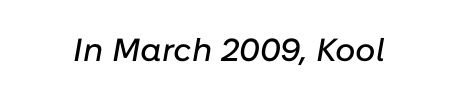
Designer's note — italics engaged. Tracking here is standard; glyphs follow each other at the usual distance. A typesetter would call this proportional, since set widths differ per character. A clean baseline with only descenders dipping below it.
